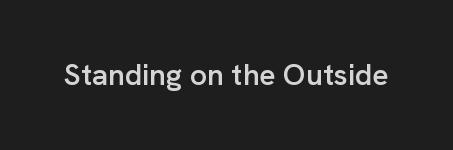
Q: Is the text bold? A: Semi-bold.
Q: Is the text italic (slanted)? A: No, it is upright.
Q: Is the typeface a serif or a sans-serif typeface? A: Sans-serif.
Q: Is the text underlined? A: No.
Q: Is the spacing between letters normal or unusually wide? A: Normal.
Q: Width (condensed, normal, or wide)? A: Normal.
Q: Stroke contrast? A: Low.
Q: x-height? A: Medium.
Q: Monospaced? A: No.
